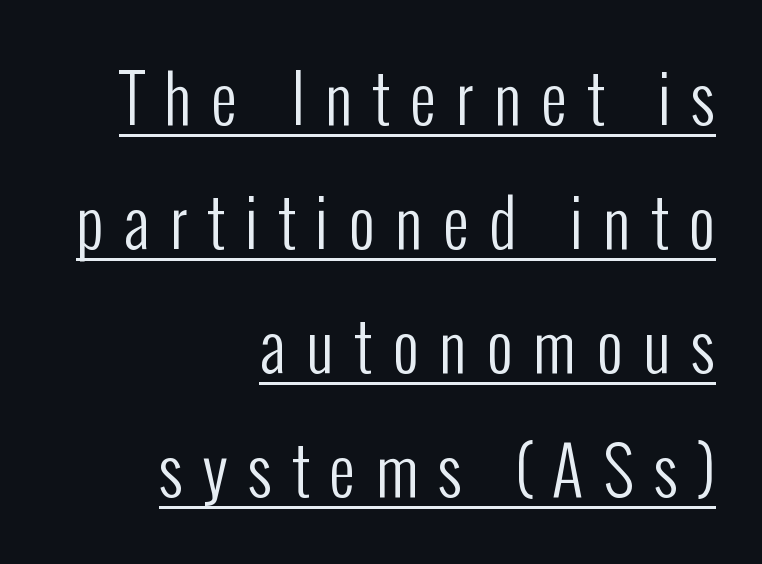
The specimen includes a rule beneath the text block's lines. The leading is generous, giving the passage an open texture. Varying glyph widths throughout — classic text-font behaviour. Where is the straight margin? On the right. No extra ink here — the face is not bold.
